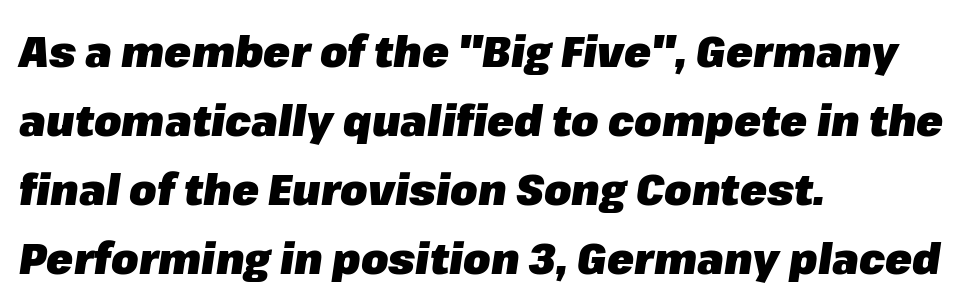
The image shows 44 px heavy type, italic (leaning right); set left-aligned, normal line spacing (1.57x), normal letter spacing, not underlined; low stroke contrast and a medium x-height.
